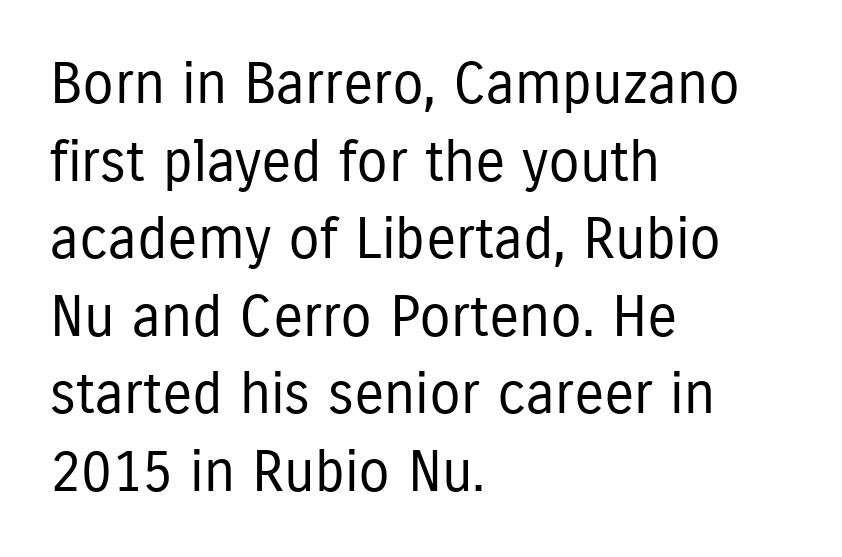
Layout note: lines flush left. Compared with typical paragraphs, the rows here are spaced about the same. The face used here is a sans, in the tradition of grotesques and geometrics. This sample has the flowing, uneven cadence of proportional lettering. Unlike italic type, these characters show no tilt at all.
